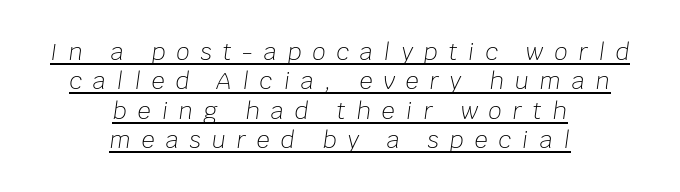
Each line is balanced around a shared central axis. Caption: face not bold, strokes unweighted. Baseline-to-baseline distance is the conventional proportion of letter height. There is plenty of visible air inserted between adjacent glyphs. Rendered with sloped, italic letterforms. Underline: present.
